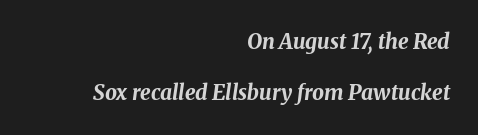
Underlining? Definitely not there. Notice how the stems are inclined rather than vertical — that's the hallmark of italics. Nobody touched the tracking dial on this one. Heavy, bold letterforms.
